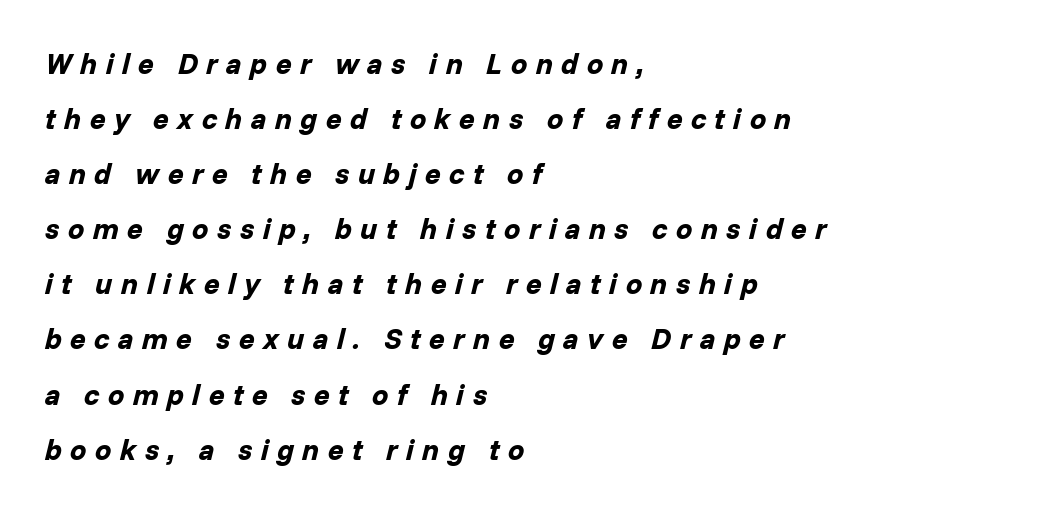
{"italic": "yes", "lean": "right", "slant_degrees": 14, "bold": "yes", "weight": "bold", "width": "normal", "stroke_contrast": "low", "x_height": "medium", "monospaced": "no", "underline": "no", "align": "left", "line_spacing": "loose", "line_spacing_ratio": 1.9, "letter_spacing": "wide", "letter_spacing_em": 0.29, "glyph_px": 29}
